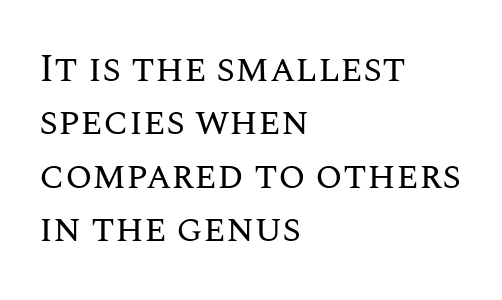
Summary of weight: not heavy and not bold. The rendering uses natural spacing where letterforms have individual widths. Standard letterfit; no display-style spreading of the glyphs. This is roman type, the default non-slanted kind.
